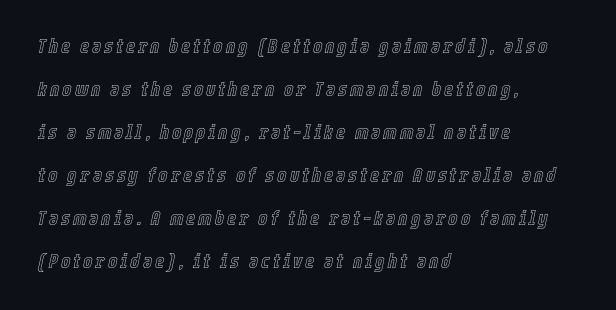
The lines are quadded left. The rendering applies a slant to the glyphs. Check under the words: just untouched page. Leading: increased.
